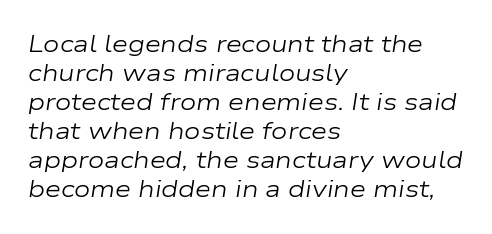
The image shows 23 px text type, italic (leaning right); set left-aligned, normal line spacing (1.26x), normal letter spacing, not underlined.
